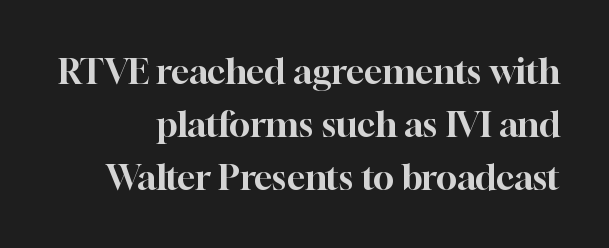
The letterforms sit shoulder to shoulder at normal distance. The passage shown is typeset with a serif family. It's the straight-up-and-down kind of type. Words float on clear page, feet unadorned.
